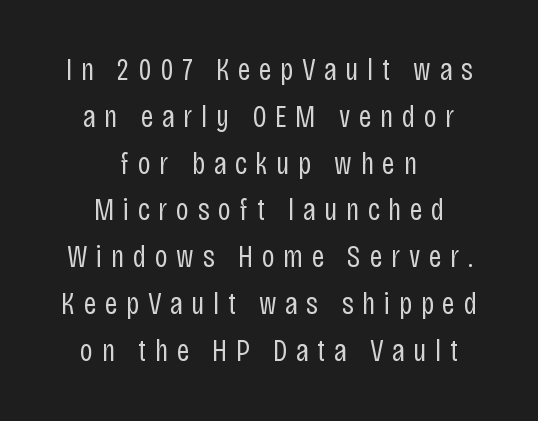
The image shows 31 px regular-weight, condensed sans-serif type, upright; set centered, normal line spacing (1.51x), unusually wide letter spacing (+0.28 em), not underlined; low stroke contrast and a large x-height.
